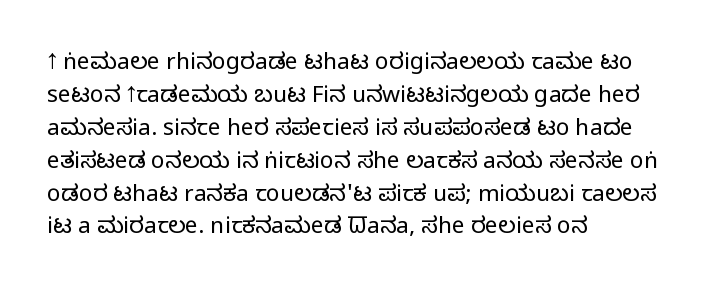
{"italic": "no", "bold": "no", "underline": "no", "align": "left", "line_spacing": "normal", "line_spacing_ratio": 1.43, "letter_spacing": "normal", "letter_spacing_em": 0.0, "glyph_px": 23}
